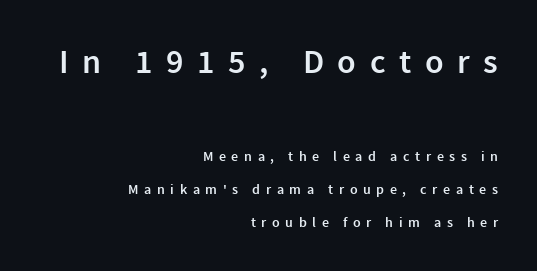
The image shows 34 px semibold sans-serif type, upright; set right-aligned, loose line spacing (2.37x), unusually wide letter spacing (+0.4 em), not underlined; the first (top) block is 2.43x larger; a medium x-height.
